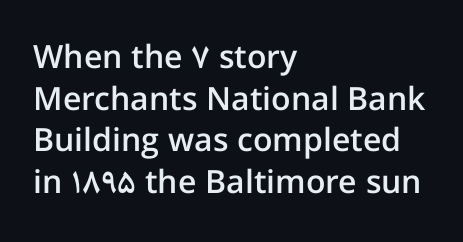
{"serif": "no", "italic": "no", "bold": "semi", "weight": "semibold", "width": "normal", "stroke_contrast": "low", "x_height": "medium", "monospaced": "no", "underline": "no", "align": "left", "line_spacing": "normal", "line_spacing_ratio": 1.3, "letter_spacing": "normal", "letter_spacing_em": 0.0, "glyph_px": 32}
